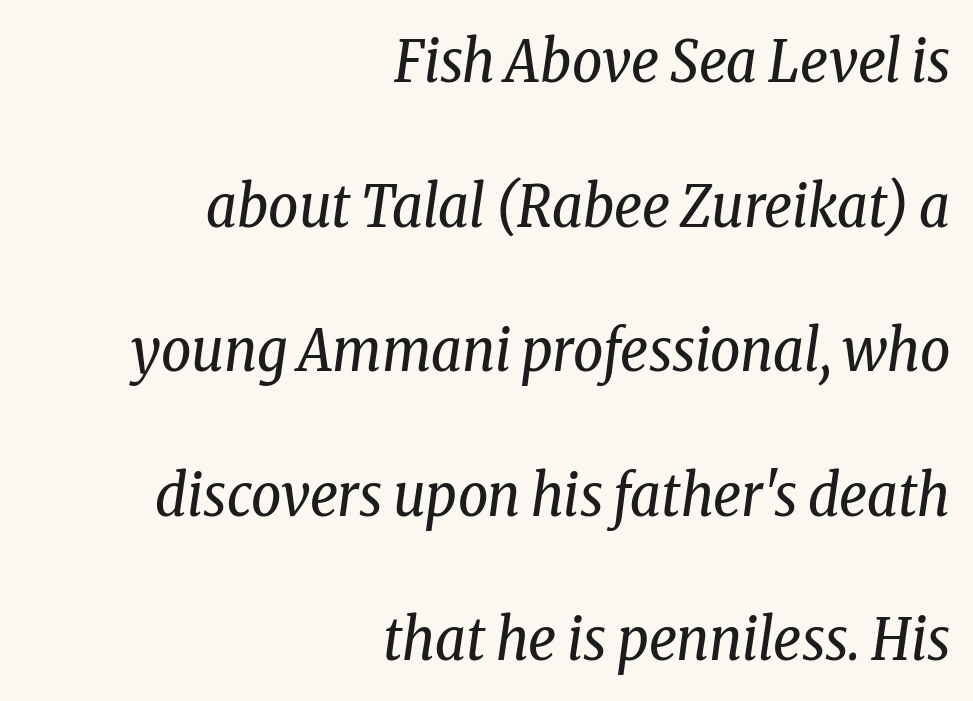
Glyph-to-glyph distance matches everyday printed text. Weight: regular or lighter. Notice how the stems are inclined rather than vertical — that's the hallmark of italics. Right-aligned paragraph, ragged on the left.
